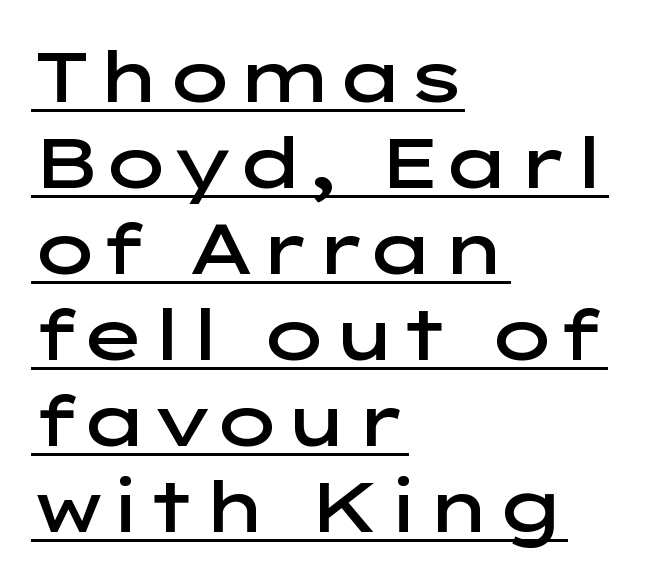
{"serif": "no", "italic": "no", "bold": "semi", "weight": "semibold", "width": "wide", "stroke_contrast": "low", "x_height": "medium", "monospaced": "no", "underline": "yes", "align": "left", "line_spacing_ratio": 1.21, "letter_spacing": "normal", "letter_spacing_em": 0.0, "glyph_px": 71}
